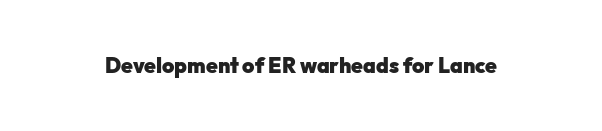
The letterforms sit shoulder to shoulder at normal distance. These lines were composed using upright roman letters. Check the space under the baseline: it is left empty. The sample has been set heavy, in full bold.
